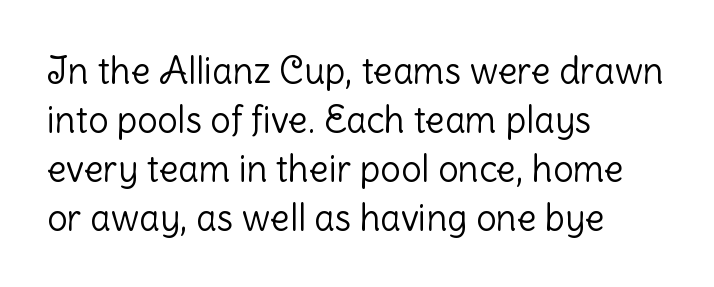
The image shows 36 px light sans-serif type, upright; set left-aligned, normal line spacing (1.36x), normal letter spacing, not underlined; low stroke contrast and a medium x-height.
